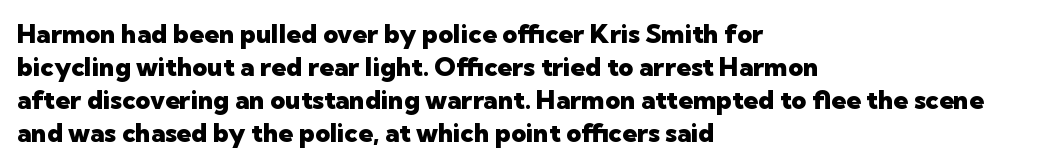
The leading is moderate, giving the passage an even texture. A dark, heavy texture on the line: the type is bold. Descenders hang freely into open space. Letter spacing: default. Notice how the passage keeps a crisp vertical edge on the left only. This is roman type, the default non-slanted kind.
